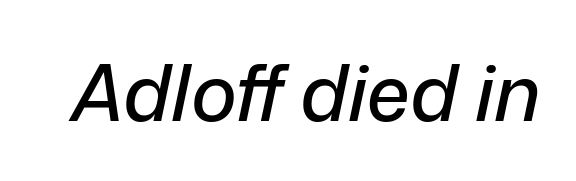
Character widths vary here, with narrow letters taking less room than wide ones. Quick note: italic. The letterforms sit shoulder to shoulder at normal distance. The strip under each line holds only bare page.
